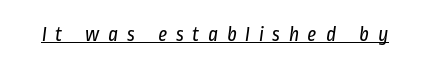
Q: Is the text bold? A: No.
Q: Is the text underlined? A: Yes.
Q: Is the spacing between letters normal or unusually wide? A: Unusually wide.
